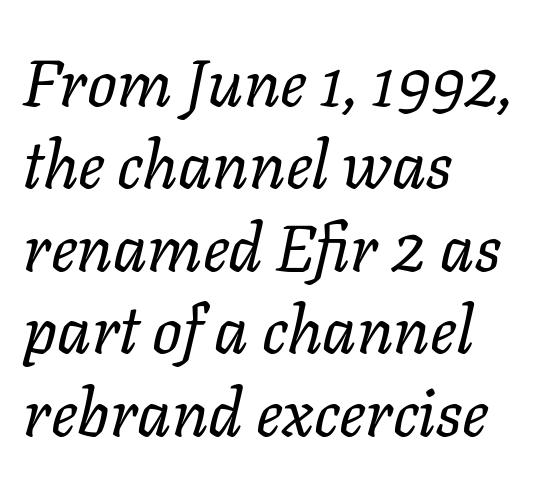
The image shows 66 px regular-weight type, italic (leaning right); set left-aligned, normal line spacing (1.25x), normal letter spacing, not underlined; low stroke contrast and a medium x-height.
